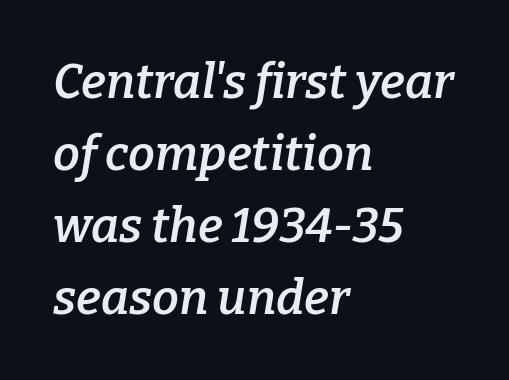
{"serif": "yes", "italic": "yes", "lean": "right", "slant_degrees": 9, "bold": "semi", "weight": "semibold", "width": "normal", "stroke_contrast": "low", "x_height": "medium", "monospaced": "no", "underline": "no", "align": "left", "line_spacing": "normal", "line_spacing_ratio": 1.5, "letter_spacing": "normal", "letter_spacing_em": 0.0, "glyph_px": 48}
